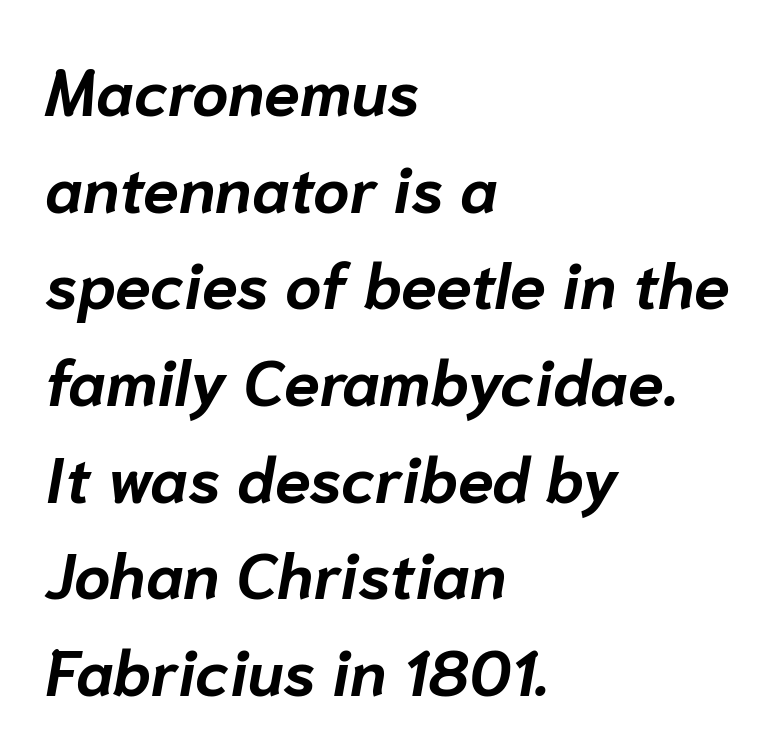
Q: Is the text bold? A: Yes.
Q: Is the text italic (slanted)? A: Yes, it leans right by about 10 degrees.
Q: Is the text underlined? A: No.
Q: How is the paragraph aligned? A: Left-aligned.
Q: Is the spacing between letters normal or unusually wide? A: Normal.
Q: Is the spacing between lines tight, normal or loose? A: Normal.
Q: Width (condensed, normal, or wide)? A: Normal.
Q: Stroke contrast? A: Low.
Q: x-height? A: Medium.
Q: Monospaced? A: No.
